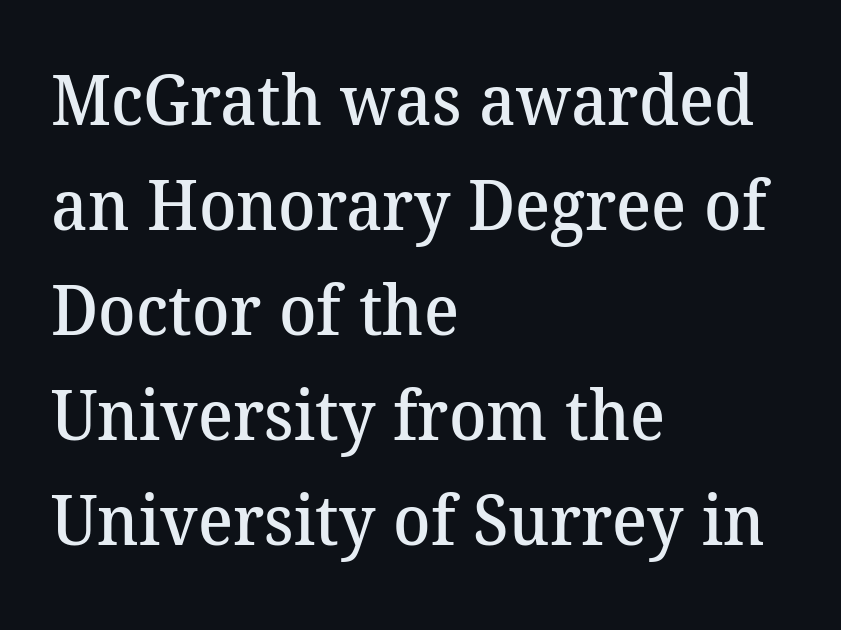
Q: Is the text bold? A: Semi-bold.
Q: Is the typeface a serif or a sans-serif typeface? A: Serif.
Q: Is the text underlined? A: No.
Q: How is the paragraph aligned? A: Left-aligned.
Q: Is the spacing between letters normal or unusually wide? A: Normal.
Q: Is the spacing between lines tight, normal or loose? A: Normal.
Q: Width (condensed, normal, or wide)? A: Normal.
Q: Stroke contrast? A: Medium.
Q: x-height? A: Medium.
Q: Monospaced? A: No.
